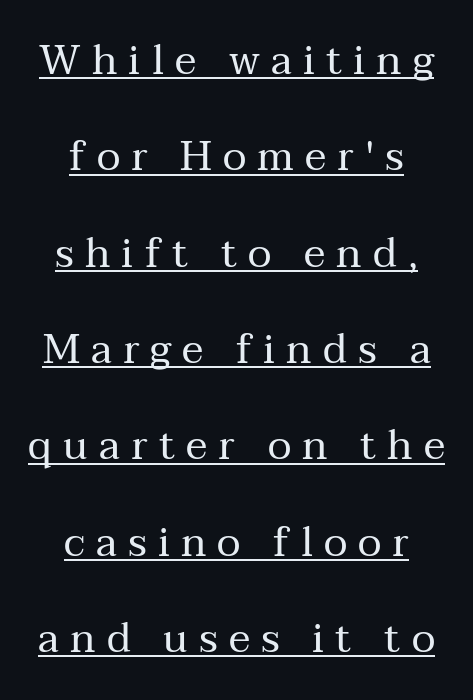
{"serif": "yes", "italic": "no", "bold": "no", "weight": "regular", "width": "normal", "stroke_contrast": "medium", "x_height": "medium", "monospaced": "no", "underline": "yes", "align": "center", "line_spacing": "loose", "line_spacing_ratio": 2.35, "letter_spacing": "wide", "letter_spacing_em": 0.27, "glyph_px": 41}
